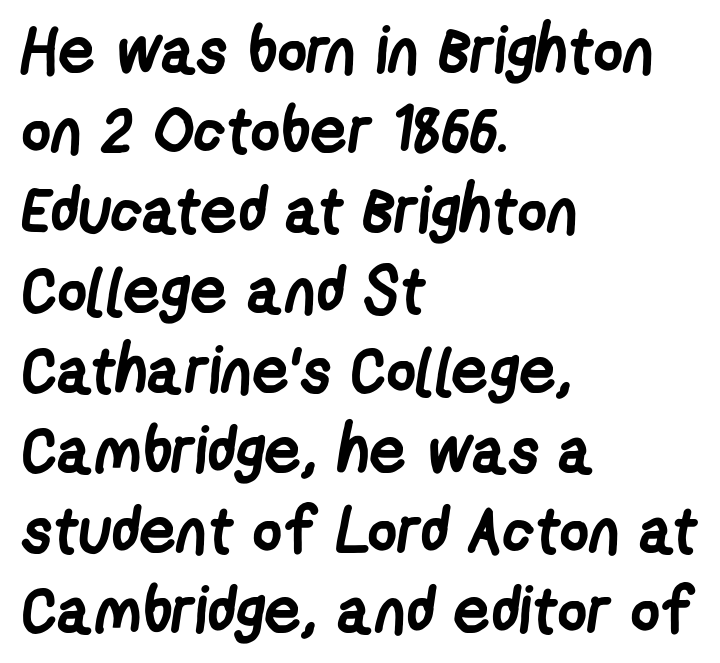
{"serif": "no", "bold": "yes", "weight": "semibold", "width": "condensed", "stroke_contrast": "low", "x_height": "medium", "monospaced": "no", "underline": "no", "align": "left", "line_spacing_ratio": 1.23, "letter_spacing": "normal", "letter_spacing_em": 0.0, "glyph_px": 65}
